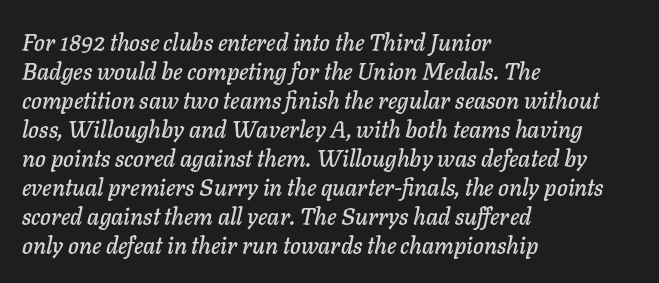
{"italic": "yes", "lean": "right", "slant_degrees": 11, "underline": "no", "align": "left", "line_spacing": "normal", "line_spacing_ratio": 1.26, "letter_spacing": "normal", "letter_spacing_em": 0.0, "glyph_px": 23}
